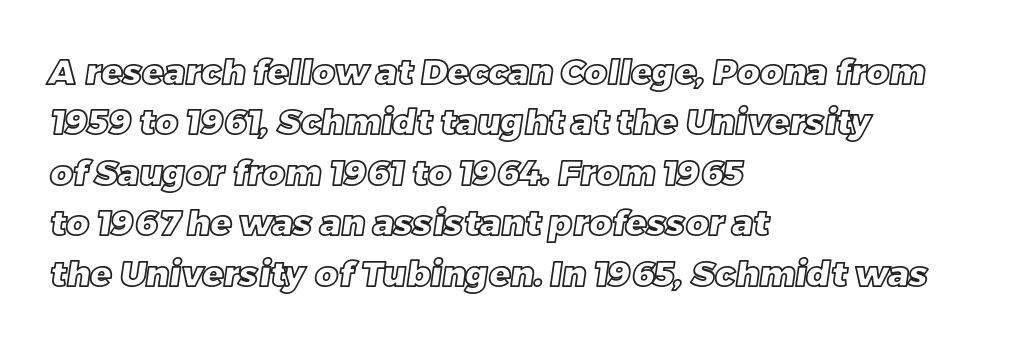
Descender tails drop into unmarked territory. Caption: standard tracking, unaltered. Think of a printed novel: that variable character pitch is what you see here. Each line starts at the same left margin while the right side varies. The space between consecutive lines is moderate.
